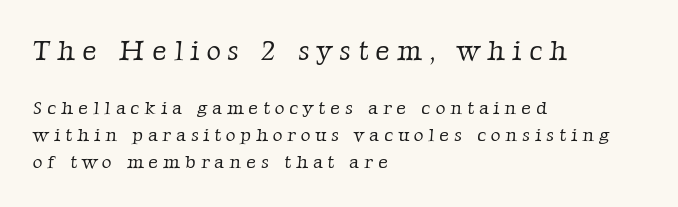
{"serif": "yes", "bold": "no", "weight": "light", "width": "normal", "stroke_contrast": "low", "x_height": "medium", "monospaced": "no", "underline": "no", "align": "left", "line_spacing": "normal", "line_spacing_ratio": 1.42, "letter_spacing": "wide", "letter_spacing_em": 0.26, "larger_block": "first", "size_ratio": 1.47, "glyph_px": 28}
